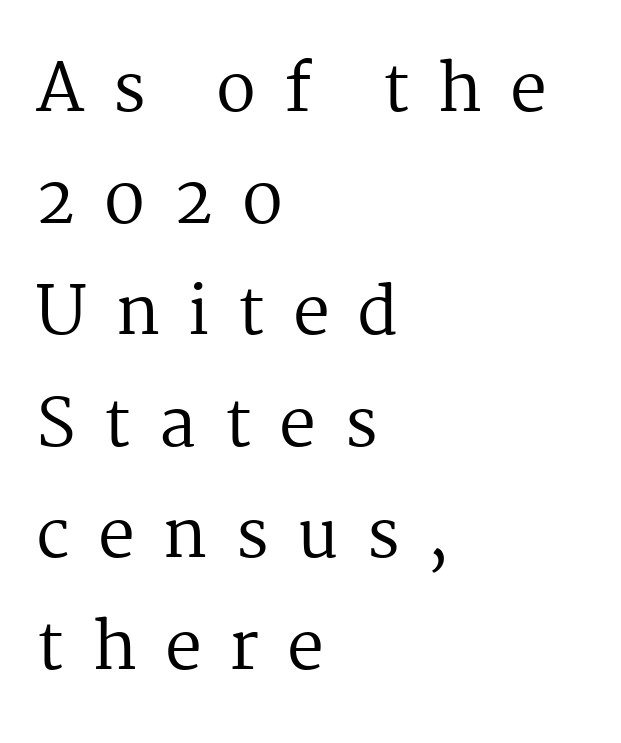
{"serif": "yes", "italic": "no", "bold": "no", "weight": "regular", "width": "normal", "stroke_contrast": "medium", "x_height": "medium", "monospaced": "no", "underline": "no", "align": "left", "line_spacing": "normal", "line_spacing_ratio": 1.69, "letter_spacing": "wide", "letter_spacing_em": 0.42, "glyph_px": 66}
